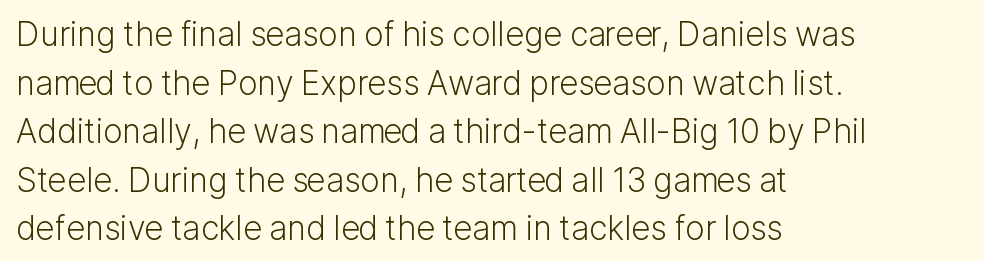
{"serif": "no", "italic": "no", "bold": "no", "weight": "light", "width": "normal", "stroke_contrast": "low", "x_height": "medium", "monospaced": "no", "underline": "no", "align": "left", "line_spacing": "normal", "line_spacing_ratio": 1.47, "letter_spacing": "normal", "letter_spacing_em": 0.0, "glyph_px": 33}
